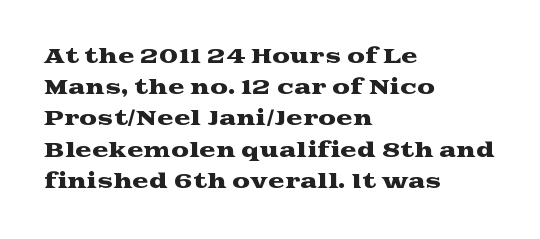
{"italic": "no", "underline": "no", "align": "left", "line_spacing": "normal", "line_spacing_ratio": 1.56, "letter_spacing": "normal", "letter_spacing_em": 0.0, "glyph_px": 20}
